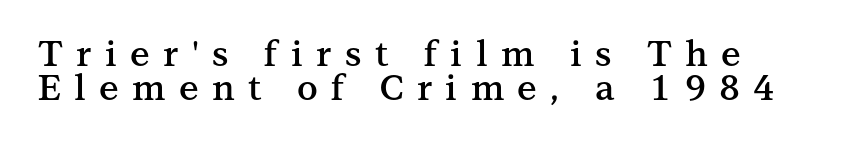
Each letter keeps its own natural width here, so spacing adapts to shape. Observe the serifs anchoring each vertical stroke in this sample. Compared with typical paragraphs, the rows here are closer together. Characters remain perfectly vertical along every line. Display-style spreading of the glyphs; the letterfit is very open. Summary of weight: moderately heavy, a semibold.
